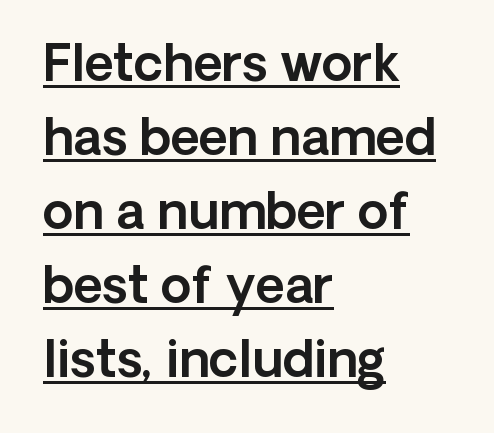
Q: Is the text italic (slanted)? A: No, it is upright.
Q: Is the typeface a serif or a sans-serif typeface? A: Sans-serif.
Q: Is the text underlined? A: Yes.
Q: How is the paragraph aligned? A: Left-aligned.
Q: Is the spacing between letters normal or unusually wide? A: Normal.
Q: Is the spacing between lines tight, normal or loose? A: Normal.
Q: Width (condensed, normal, or wide)? A: Normal.
Q: x-height? A: Medium.
Q: Monospaced? A: No.
